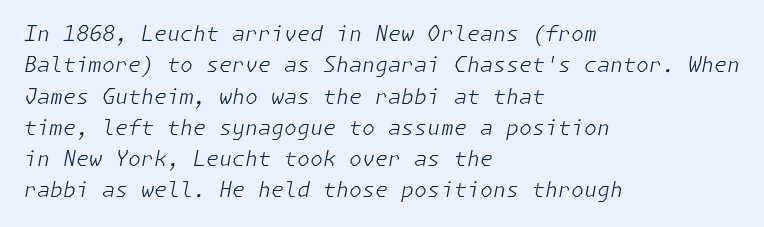
{"italic": "yes", "lean": "right", "slant_degrees": 11, "bold": "no", "underline": "no", "align": "left", "line_spacing": "normal", "line_spacing_ratio": 1.49, "letter_spacing": "normal", "letter_spacing_em": 0.0, "glyph_px": 21}
